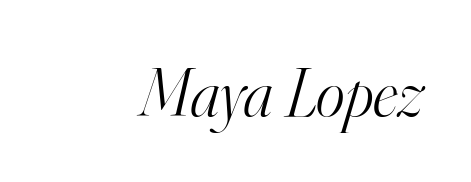
Q: Is the text bold? A: No.
Q: Is the text italic (slanted)? A: Yes, it leans right by about 16 degrees.
Q: Is the typeface a serif or a sans-serif typeface? A: Serif.
Q: Is the text underlined? A: No.
Q: Is the spacing between letters normal or unusually wide? A: Normal.
Q: Width (condensed, normal, or wide)? A: Normal.
Q: Stroke contrast? A: High.
Q: x-height? A: Small.
Q: Monospaced? A: No.
